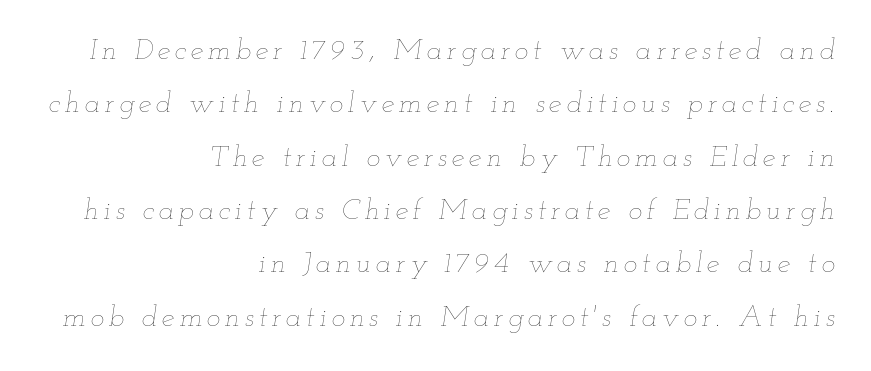
Q: Is the text bold? A: No.
Q: Is the text italic (slanted)? A: Yes, it leans right by about 12 degrees.
Q: Is the text underlined? A: No.
Q: How is the paragraph aligned? A: Right-aligned.
Q: Width (condensed, normal, or wide)? A: Wide.
Q: Stroke contrast? A: Low.
Q: x-height? A: Small.
Q: Monospaced? A: No.
